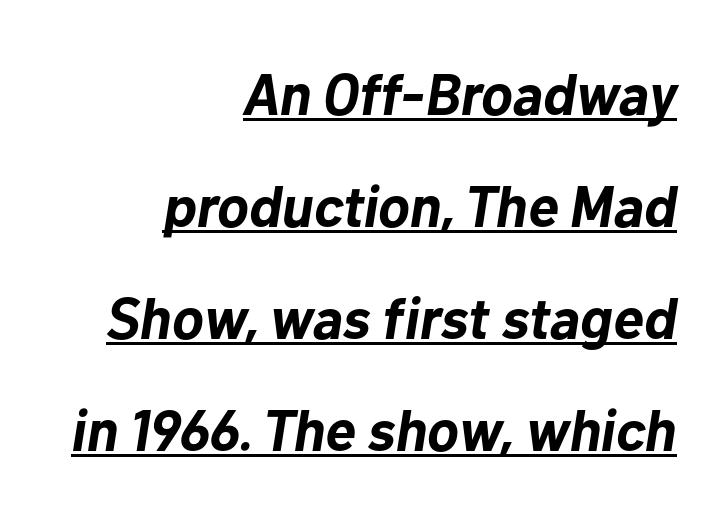
{"italic": "yes", "lean": "right", "slant_degrees": 10, "bold": "yes", "weight": "bold", "width": "normal", "stroke_contrast": "low", "x_height": "medium", "monospaced": "no", "underline": "yes", "align": "right", "line_spacing": "loose", "line_spacing_ratio": 1.93, "letter_spacing": "normal", "letter_spacing_em": 0.0, "glyph_px": 58}
